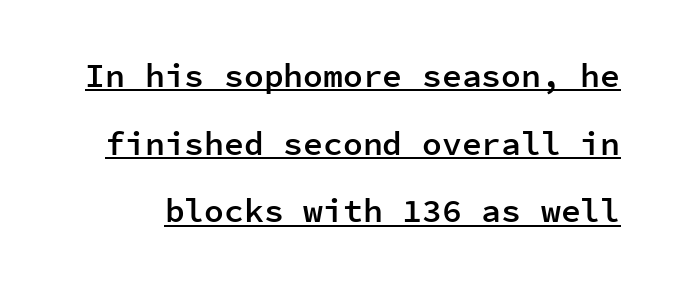
Q: Is the text bold? A: Semi-bold.
Q: Is the text italic (slanted)? A: No, it is upright.
Q: Is the typeface a serif or a sans-serif typeface? A: Sans-serif.
Q: Is the text underlined? A: Yes.
Q: Is the spacing between letters normal or unusually wide? A: Normal.
Q: Is the spacing between lines tight, normal or loose? A: Loose.
Q: Width (condensed, normal, or wide)? A: Normal.
Q: Stroke contrast? A: Low.
Q: x-height? A: Medium.
Q: Monospaced? A: Yes.
